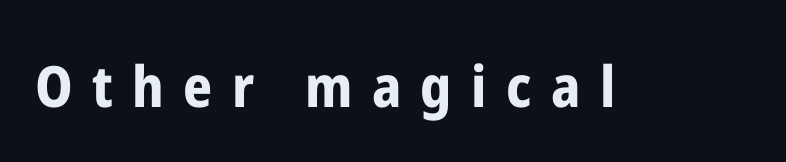
{"serif": "no", "italic": "no", "bold": "yes", "weight": "bold", "width": "condensed", "stroke_contrast": "low", "x_height": "medium", "monospaced": "no", "underline": "no", "letter_spacing": "wide", "letter_spacing_em": 0.34, "glyph_px": 57}
